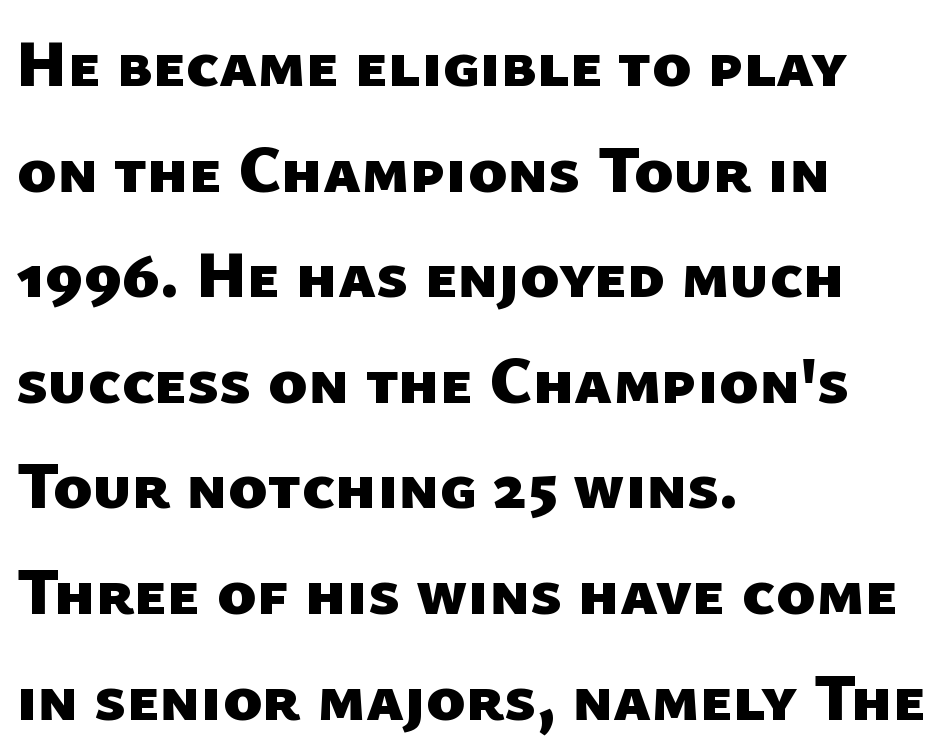
Q: Is the text bold? A: Yes.
Q: Is the typeface a serif or a sans-serif typeface? A: Sans-serif.
Q: Is the text underlined? A: No.
Q: How is the paragraph aligned? A: Left-aligned.
Q: Is the spacing between letters normal or unusually wide? A: Normal.
Q: Is the spacing between lines tight, normal or loose? A: Normal.
Q: Width (condensed, normal, or wide)? A: Normal.
Q: Stroke contrast? A: Low.
Q: x-height? A: Medium.
Q: Monospaced? A: No.
